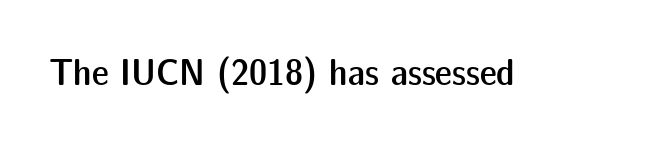
Q: Is the text bold? A: Semi-bold.
Q: Is the text italic (slanted)? A: No, it is upright.
Q: Is the typeface a serif or a sans-serif typeface? A: Sans-serif.
Q: Is the text underlined? A: No.
Q: Is the spacing between letters normal or unusually wide? A: Normal.
Q: Width (condensed, normal, or wide)? A: Normal.
Q: Stroke contrast? A: Low.
Q: x-height? A: Medium.
Q: Monospaced? A: No.
